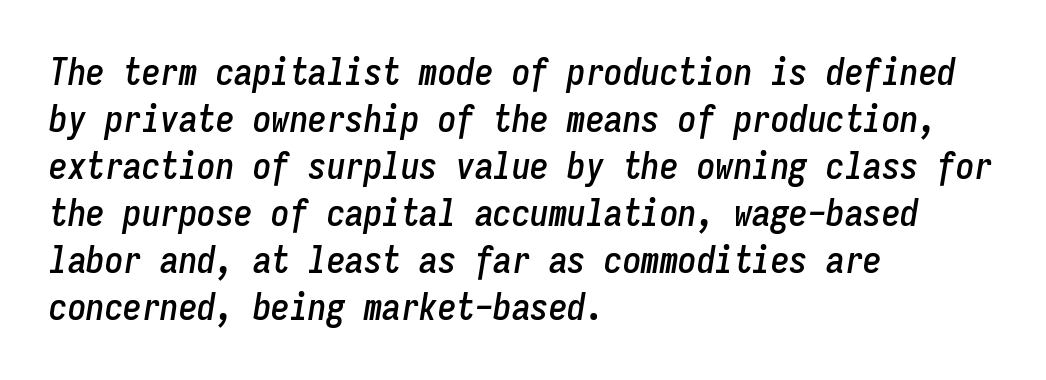
Q: Is the text italic (slanted)? A: Yes, it leans right by about 9 degrees.
Q: Is the text underlined? A: No.
Q: How is the paragraph aligned? A: Left-aligned.
Q: Is the spacing between letters normal or unusually wide? A: Normal.
Q: Is the spacing between lines tight, normal or loose? A: Normal.
Q: Width (condensed, normal, or wide)? A: Condensed.
Q: Stroke contrast? A: Low.
Q: x-height? A: Medium.
Q: Monospaced? A: Yes.
